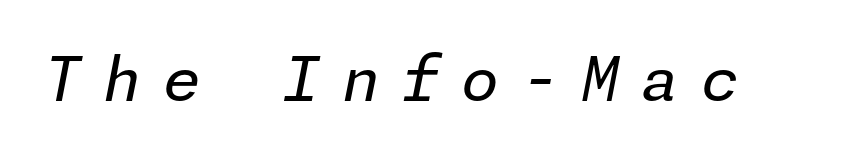
The image shows 61 px regular-weight type, italic (leaning right); set unusually wide letter spacing (+0.36 em), not underlined; low stroke contrast and a medium x-height.
